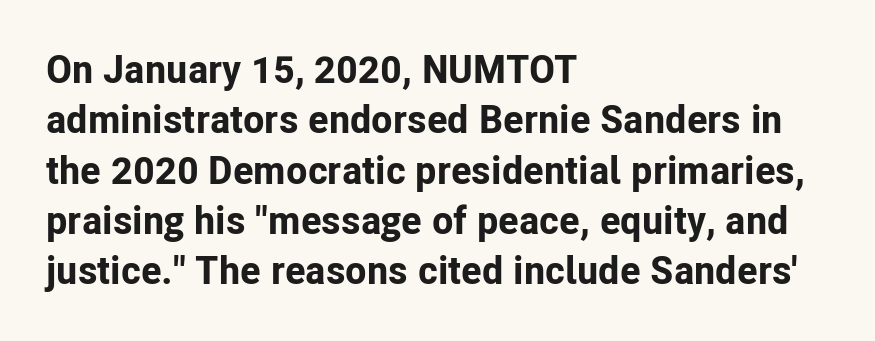
Q: Is the text bold? A: Yes.
Q: Is the text italic (slanted)? A: No, it is upright.
Q: Is the typeface a serif or a sans-serif typeface? A: Sans-serif.
Q: Is the text underlined? A: No.
Q: How is the paragraph aligned? A: Left-aligned.
Q: Is the spacing between letters normal or unusually wide? A: Normal.
Q: Is the spacing between lines tight, normal or loose? A: Normal.
Q: Width (condensed, normal, or wide)? A: Normal.
Q: Stroke contrast? A: Low.
Q: x-height? A: Medium.
Q: Monospaced? A: No.
